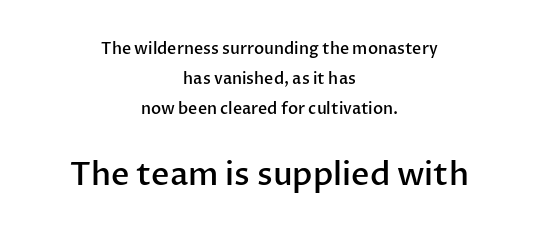
Q: Is the text bold? A: Semi-bold.
Q: Is the text italic (slanted)? A: No, it is upright.
Q: Is the typeface a serif or a sans-serif typeface? A: Sans-serif.
Q: Is the text underlined? A: No.
Q: How is the paragraph aligned? A: Centered.
Q: Is the spacing between letters normal or unusually wide? A: Normal.
Q: Which block of text is set in a larger size, the first (top) or the second (bottom)? A: The second (bottom) one.
Q: Width (condensed, normal, or wide)? A: Normal.
Q: Stroke contrast? A: Low.
Q: x-height? A: Medium.
Q: Monospaced? A: No.
